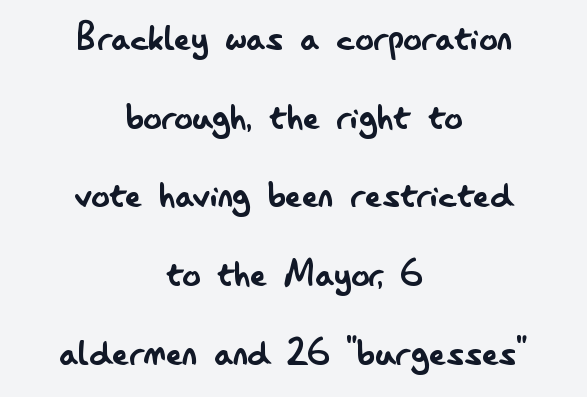
Q: Is the text bold? A: No.
Q: Is the text italic (slanted)? A: No, it is upright.
Q: Is the typeface a serif or a sans-serif typeface? A: Sans-serif.
Q: Is the text underlined? A: No.
Q: How is the paragraph aligned? A: Centered.
Q: Is the spacing between letters normal or unusually wide? A: Normal.
Q: Width (condensed, normal, or wide)? A: Condensed.
Q: Stroke contrast? A: Low.
Q: x-height? A: Small.
Q: Monospaced? A: No.
